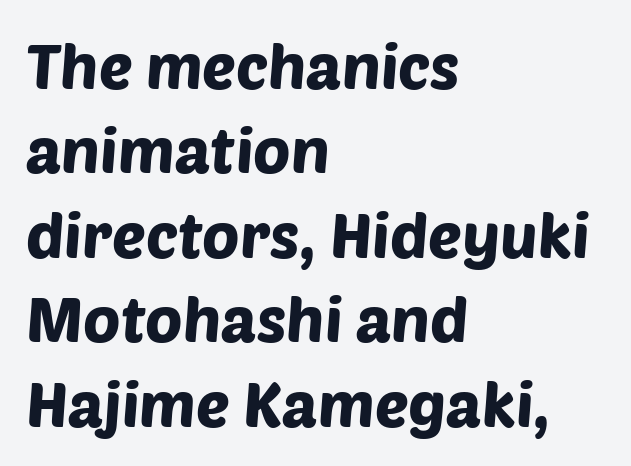
This sample has the flowing, uneven cadence of proportional lettering. Tracking value appears to be zero — textbook default spacing. Short and long lines alike share a common starting point at left. Just letters on the line, the space beneath them empty. Grotesque or geometric, the face here clearly has no serifs. Regarding leading, the lines here are spaced in the standard way.
